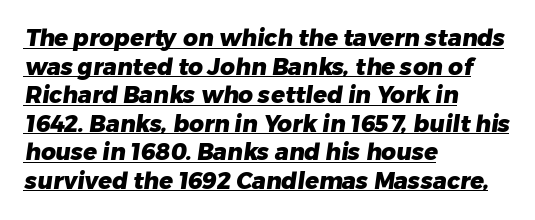
{"bold": "yes", "underline": "yes", "align": "left", "line_spacing_ratio": 1.24, "letter_spacing": "normal", "letter_spacing_em": 0.0, "glyph_px": 23}
